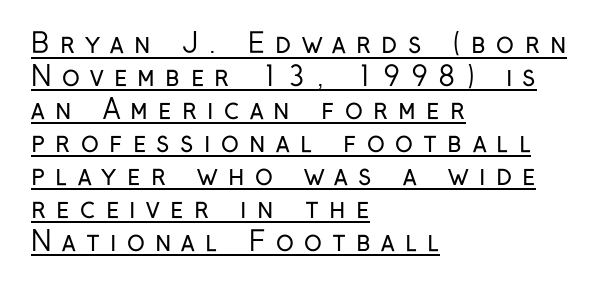
The image shows 27 px text type, upright; set left-aligned, line spacing 1.22x, unusually wide letter spacing (+0.38 em), underlined.
